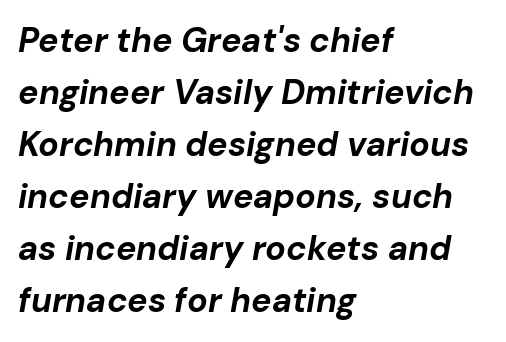
Q: Is the text bold? A: Yes.
Q: Is the text italic (slanted)? A: Yes, it leans right by about 10 degrees.
Q: Is the text underlined? A: No.
Q: How is the paragraph aligned? A: Left-aligned.
Q: Is the spacing between letters normal or unusually wide? A: Normal.
Q: Is the spacing between lines tight, normal or loose? A: Normal.
Q: Width (condensed, normal, or wide)? A: Normal.
Q: Stroke contrast? A: Low.
Q: x-height? A: Medium.
Q: Monospaced? A: No.
